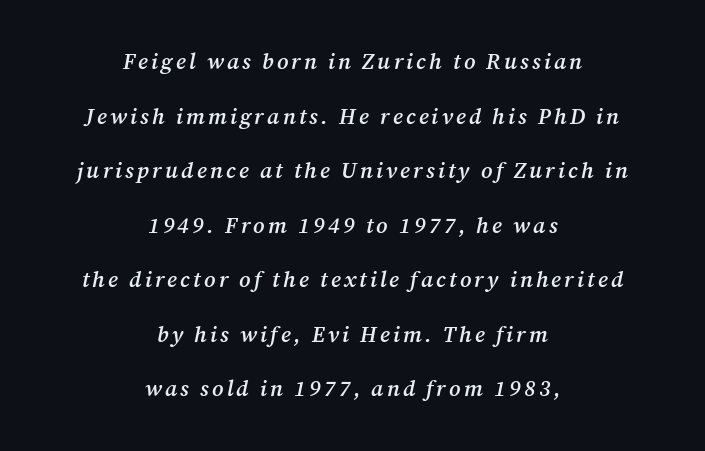
{"italic": "yes", "lean": "right", "slant_degrees": 12, "bold": "semi", "underline": "no", "align": "center", "line_spacing": "loose", "line_spacing_ratio": 2.48, "glyph_px": 22}
